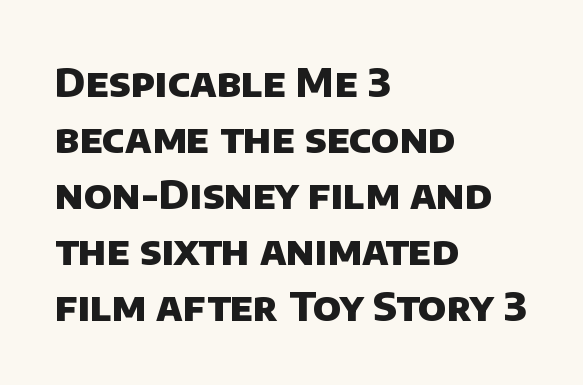
The image shows 40 px heavy sans-serif type; set left-aligned, normal line spacing (1.4x), normal letter spacing, not underlined; low stroke contrast and a large x-height.
